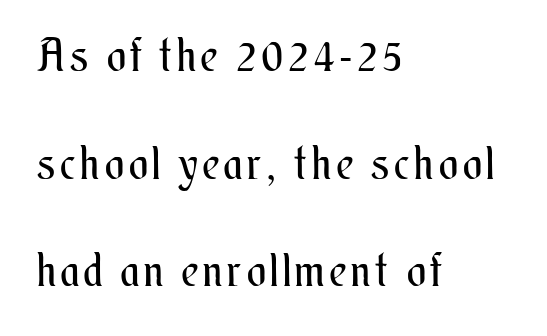
Q: Is the text bold? A: No.
Q: Is the text italic (slanted)? A: No, it is upright.
Q: Is the text underlined? A: No.
Q: How is the paragraph aligned? A: Left-aligned.
Q: Is the spacing between lines tight, normal or loose? A: Loose.
Q: Width (condensed, normal, or wide)? A: Condensed.
Q: Stroke contrast? A: Medium.
Q: x-height? A: Small.
Q: Monospaced? A: No.
